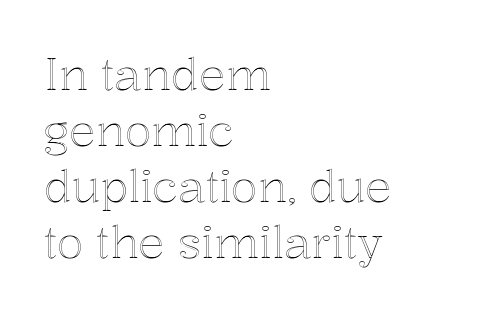
{"italic": "no", "width": "normal", "x_height": "medium", "monospaced": "no", "underline": "no", "align": "left", "line_spacing": "normal", "line_spacing_ratio": 1.27, "letter_spacing": "normal", "letter_spacing_em": 0.0, "glyph_px": 44}
